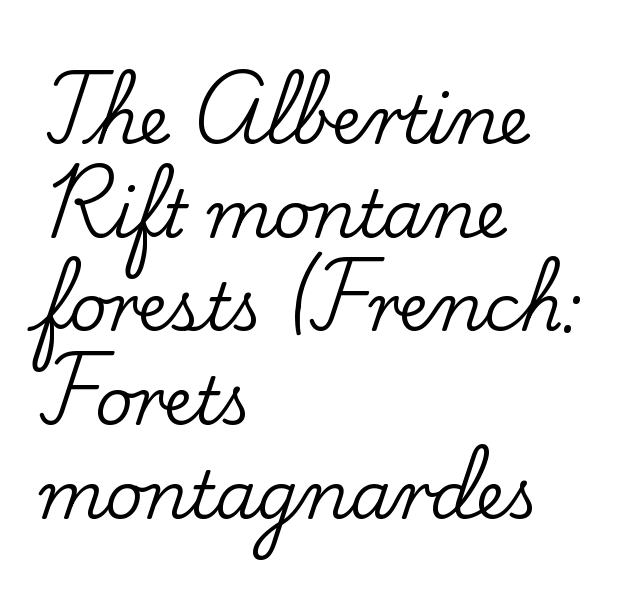
Spacing verdict: proportional, widths tailored to each character. Beneath every word, the page is bare. The designer left line spacing at the default.
